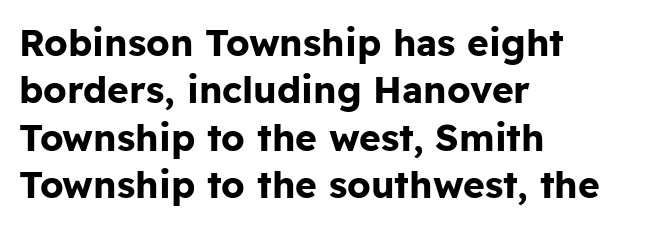
The image shows 37 px bold sans-serif type, upright; set left-aligned, normal line spacing (1.28x), normal letter spacing, not underlined; low stroke contrast and a medium x-height.
